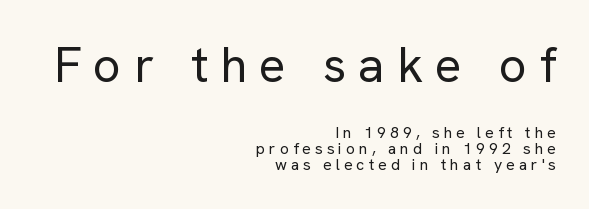
{"serif": "no", "italic": "no", "bold": "no", "weight": "regular", "width": "normal", "stroke_contrast": "low", "x_height": "medium", "monospaced": "no", "underline": "no", "align": "right", "line_spacing": "tight", "line_spacing_ratio": 1.01, "letter_spacing": "wide", "letter_spacing_em": 0.25, "larger_block": "first", "size_ratio": 3.06, "glyph_px": 49}
